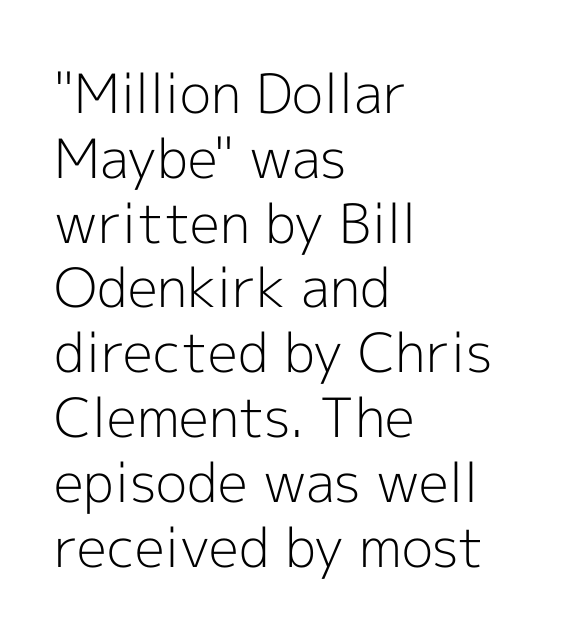
{"serif": "no", "italic": "no", "bold": "no", "weight": "light", "width": "normal", "x_height": "medium", "monospaced": "no", "underline": "no", "align": "left", "line_spacing_ratio": 1.2, "letter_spacing": "normal", "letter_spacing_em": 0.0, "glyph_px": 54}
